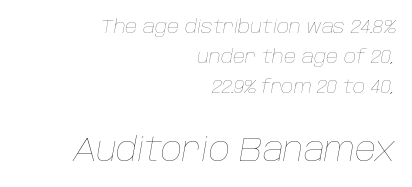
The face used here has a pronounced slope to its letters. The face used here is rendered with its standard letterfit. The typesetting does not lean heavy: it is not bold. In terms of leading, this rendering sits right in the middle. The space beneath each line is pristine and unruled. A typesetter would call this proportional, since set widths differ per character.
